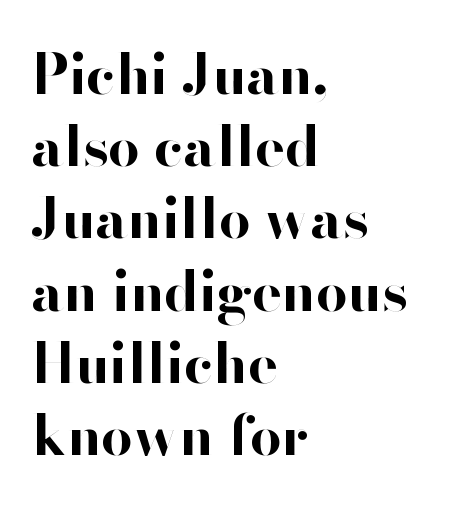
The image shows 56 px bold sans-serif type, upright; set left-aligned, normal line spacing (1.29x), normal letter spacing, not underlined; high stroke contrast and a small x-height.
